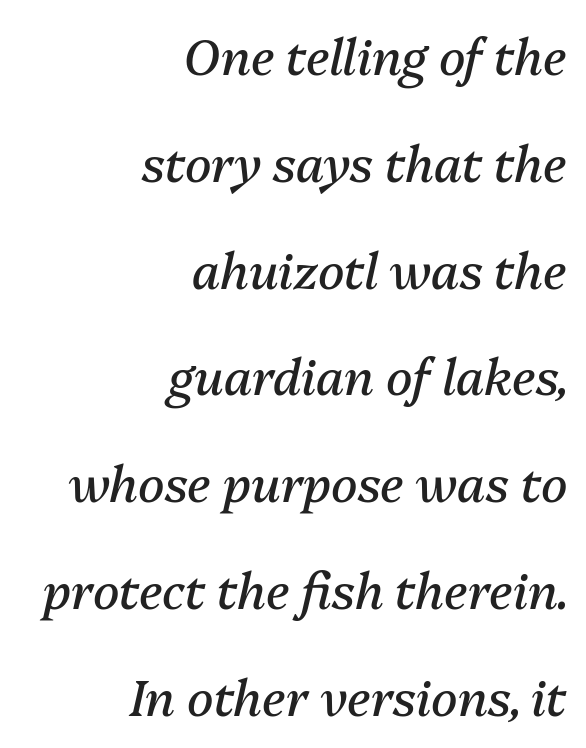
Descenders hang freely into open space. Look at the tracking — it's just the regular setting, nothing added. No letter is thick-stroked: the sample isn't bold. The compositor pushed each line to the right boundary. Designer's note — italics engaged. The face used here is proportionally spaced, like ordinary book or web type.
